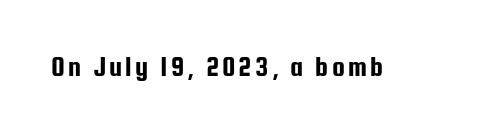
{"serif": "no", "italic": "no", "width": "condensed", "stroke_contrast": "low", "x_height": "medium", "monospaced": "no", "underline": "no", "glyph_px": 29}
